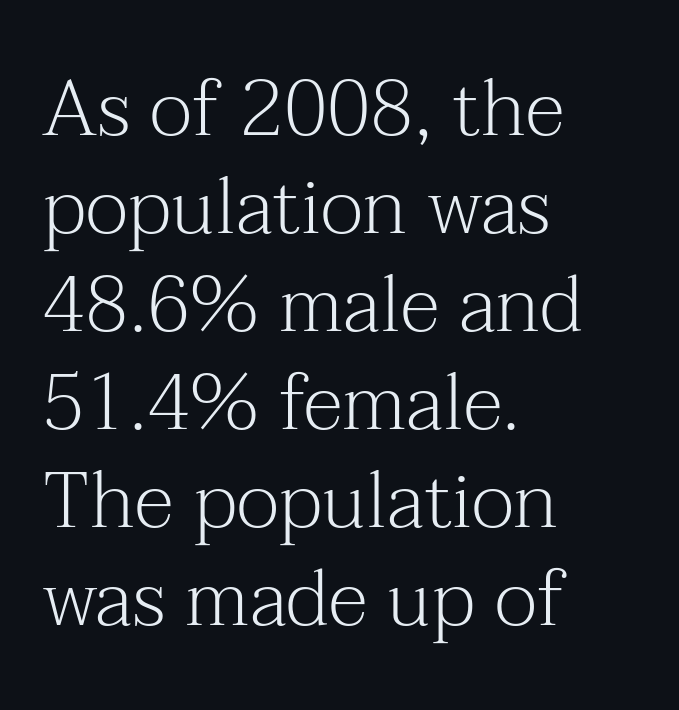
{"serif": "yes", "italic": "no", "bold": "no", "weight": "light", "width": "normal", "stroke_contrast": "medium", "x_height": "medium", "monospaced": "no", "underline": "no", "align": "left", "line_spacing_ratio": 1.24, "letter_spacing": "normal", "letter_spacing_em": 0.0, "glyph_px": 79}
